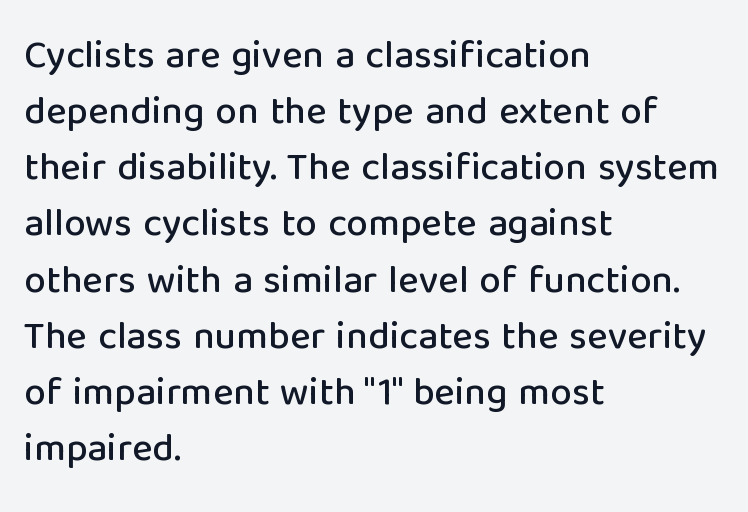
Q: Is the text italic (slanted)? A: No, it is upright.
Q: Is the typeface a serif or a sans-serif typeface? A: Sans-serif.
Q: Is the text underlined? A: No.
Q: How is the paragraph aligned? A: Left-aligned.
Q: Is the spacing between letters normal or unusually wide? A: Normal.
Q: Is the spacing between lines tight, normal or loose? A: Normal.
Q: Width (condensed, normal, or wide)? A: Normal.
Q: Stroke contrast? A: Low.
Q: x-height? A: Medium.
Q: Monospaced? A: No.
